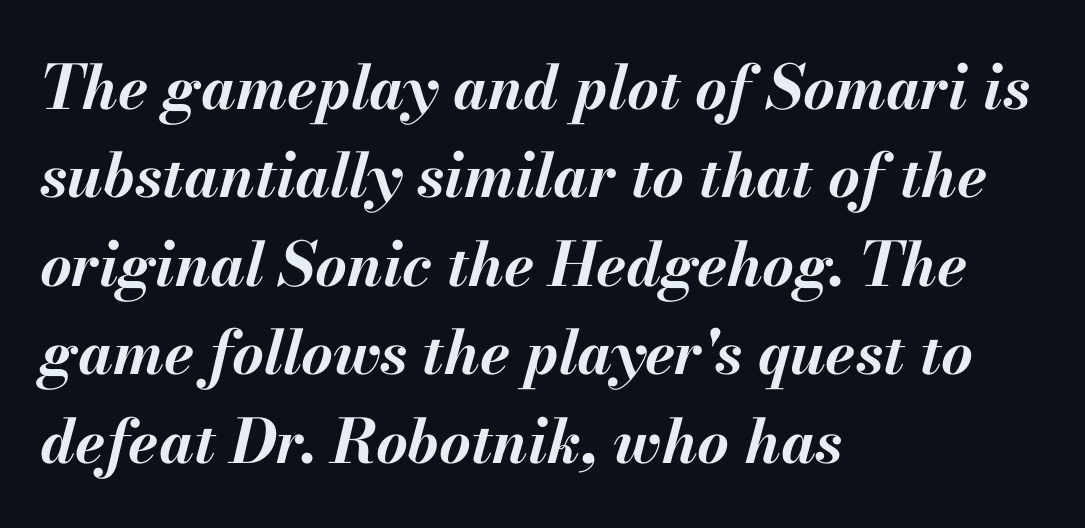
The letters advance in unequal steps, a hallmark of proportional type. The rendering keeps characters at their native spacing. Notice how the stems are inclined rather than vertical — that's the hallmark of italics. The typesetter chose a ragged-right arrangement here. Each glyph is drawn with heavy, bold strokes.
